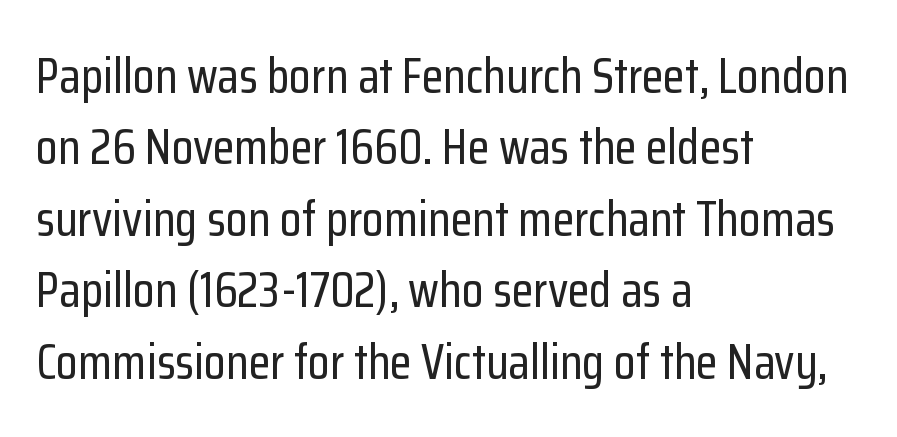
The type is set solid horizontally, with unmodified tracking. Stroke terminals: plain, sans-serif. The letters stand upright; this is a roman face. The lines are quadded left. Note the varied advance widths — an 'i' is clearly narrower than an 'm'.
